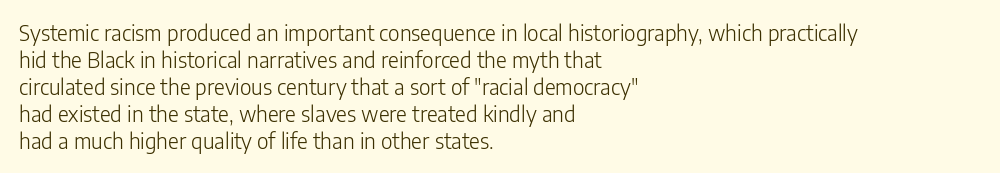
These lines keep a tight, regular rhythm from letter to letter. The rows are spaced the way most documents space them. Nothing heavy about these letters — not bold at all. A roman cut, with each character standing at attention. Check under the words: just untouched page. All the whitespace from short lines collects on the right.
